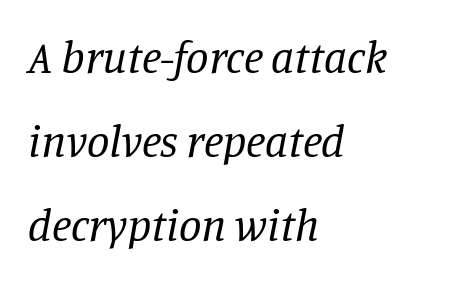
The image shows 45 px regular-weight serif type, italic (leaning right); set left-aligned, line spacing 1.87x, normal letter spacing, not underlined; low stroke contrast and a large x-height.
